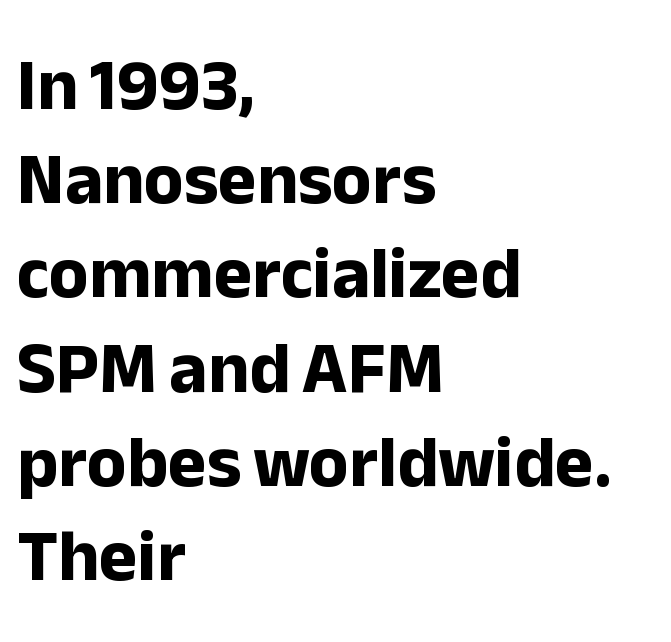
Q: Is the text bold? A: Yes.
Q: Is the text italic (slanted)? A: No, it is upright.
Q: Is the typeface a serif or a sans-serif typeface? A: Sans-serif.
Q: Is the text underlined? A: No.
Q: How is the paragraph aligned? A: Left-aligned.
Q: Is the spacing between letters normal or unusually wide? A: Normal.
Q: Is the spacing between lines tight, normal or loose? A: Normal.
Q: Width (condensed, normal, or wide)? A: Normal.
Q: Stroke contrast? A: Low.
Q: x-height? A: Medium.
Q: Monospaced? A: No.
